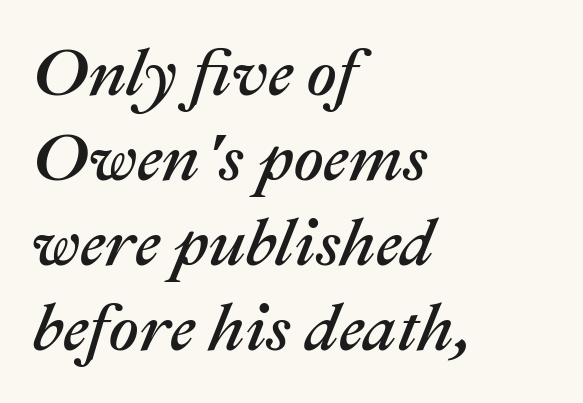
The image shows 67 px text type, italic (leaning right); set left-aligned, normal line spacing (1.27x), normal letter spacing, not underlined; medium stroke contrast and a medium x-height.
